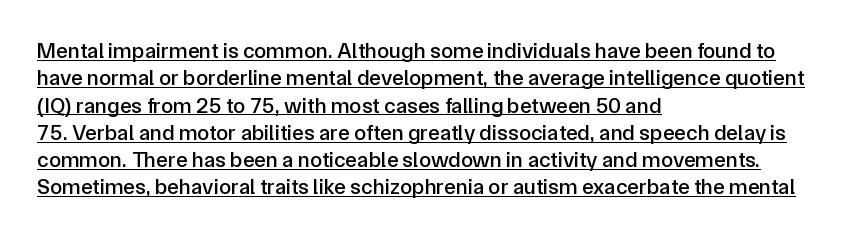
{"italic": "no", "underline": "yes", "align": "left", "line_spacing_ratio": 1.24, "letter_spacing": "normal", "letter_spacing_em": 0.0, "glyph_px": 22}
